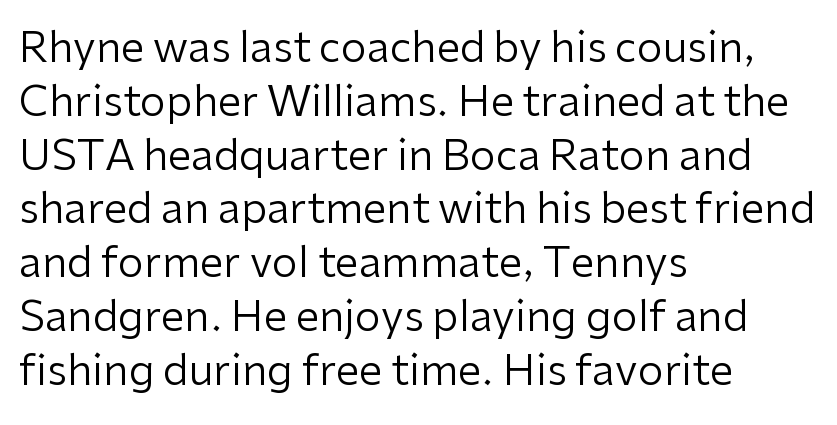
The image shows 42 px regular-weight sans-serif type, upright; set left-aligned, normal line spacing (1.28x), normal letter spacing, not underlined; low stroke contrast and a medium x-height.
